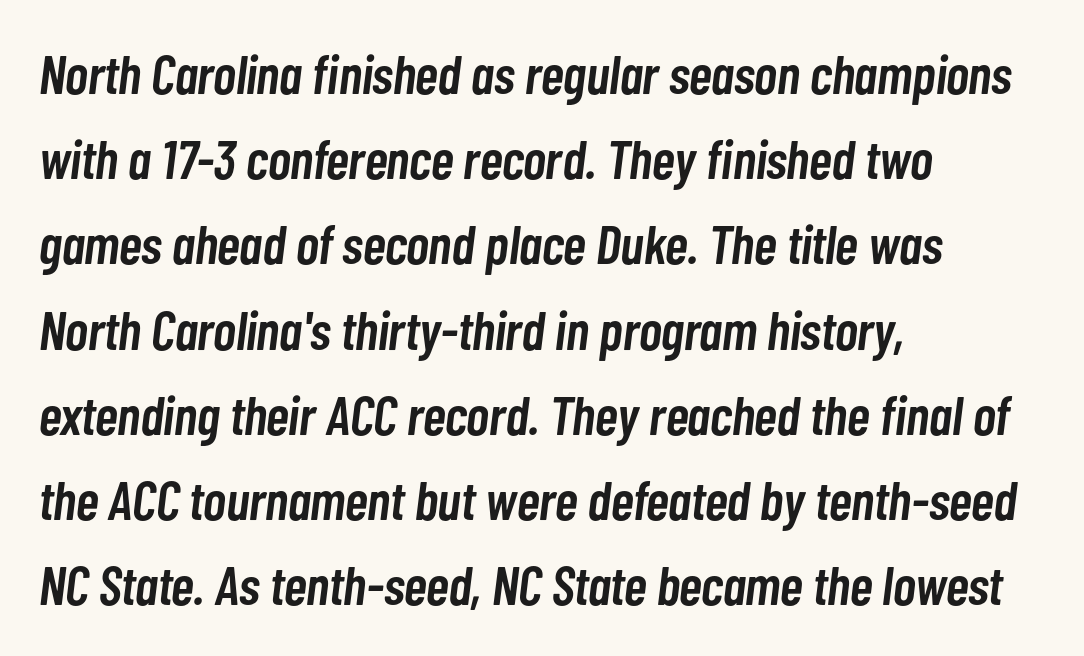
This is moderately heavy type, rendered in semibold. Is this a fixed-width face? No — the glyphs have proportional, varying widths. Does the leading feel generous? No, just average. Tall strokes in this sample are angled rather than plumb. No extra tracking has been applied to these lines. The paragraph has a hard left edge and a soft right edge.
